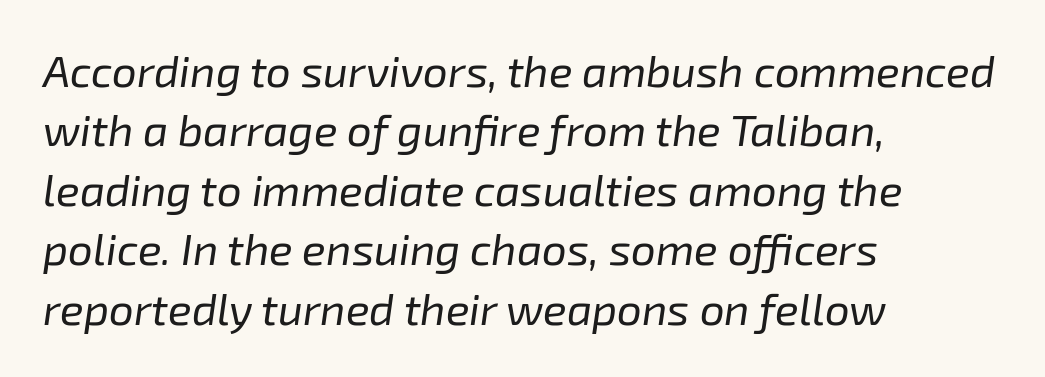
The image shows 44 px regular-weight type, italic (leaning right); set left-aligned, normal line spacing (1.35x), normal letter spacing, not underlined; low stroke contrast and a medium x-height.
